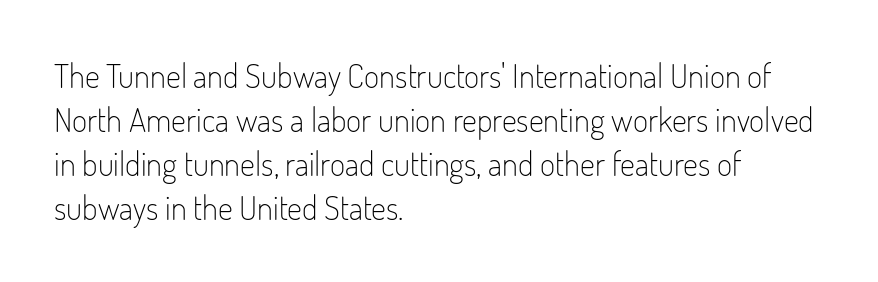
Q: Is the text bold? A: No.
Q: Is the text italic (slanted)? A: No, it is upright.
Q: Is the typeface a serif or a sans-serif typeface? A: Sans-serif.
Q: Is the text underlined? A: No.
Q: How is the paragraph aligned? A: Left-aligned.
Q: Is the spacing between letters normal or unusually wide? A: Normal.
Q: Is the spacing between lines tight, normal or loose? A: Normal.
Q: Width (condensed, normal, or wide)? A: Condensed.
Q: Stroke contrast? A: Low.
Q: x-height? A: Small.
Q: Monospaced? A: No.
